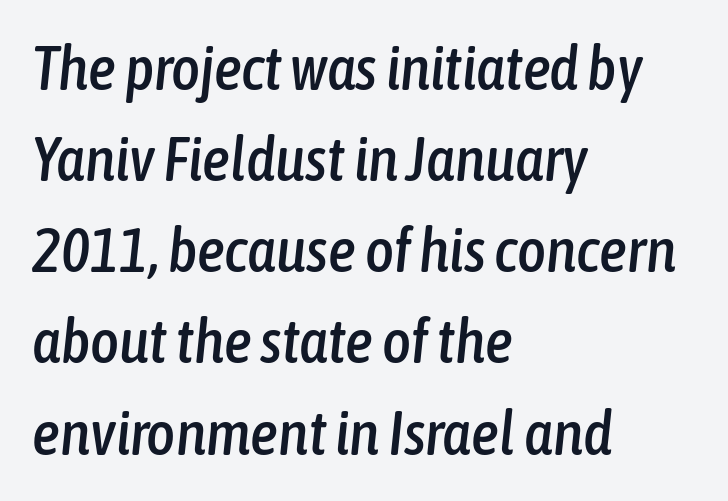
Is this a fixed-width face? No — the glyphs have proportional, varying widths. Caption: standard tracking, unaltered. You can tell it's italic because the verticals aren't actually vertical. Rows of type keep a routine distance in the vertical direction. The lines in this sample share a left origin and differ only in where they stop.
